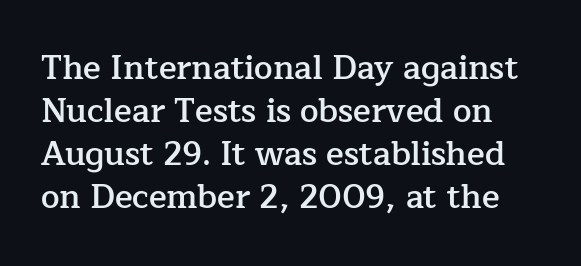
The image shows 33 px semibold serif type, upright; set normal line spacing (1.3x), normal letter spacing, not underlined; low stroke contrast and a medium x-height.
